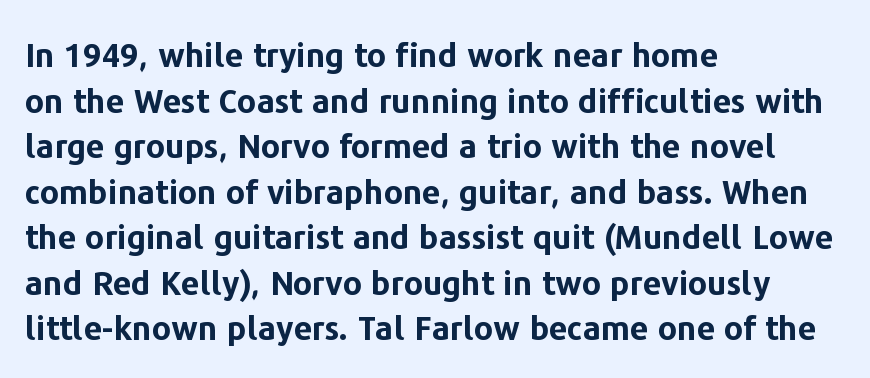
The image shows 33 px bold sans-serif type, upright; set left-aligned, normal line spacing (1.38x), normal letter spacing, not underlined; low stroke contrast and a medium x-height.
